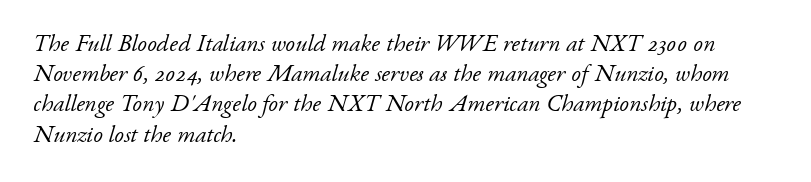
The image shows 24 px text type, italic (leaning right); set left-aligned, normal line spacing (1.26x), normal letter spacing, not underlined.
